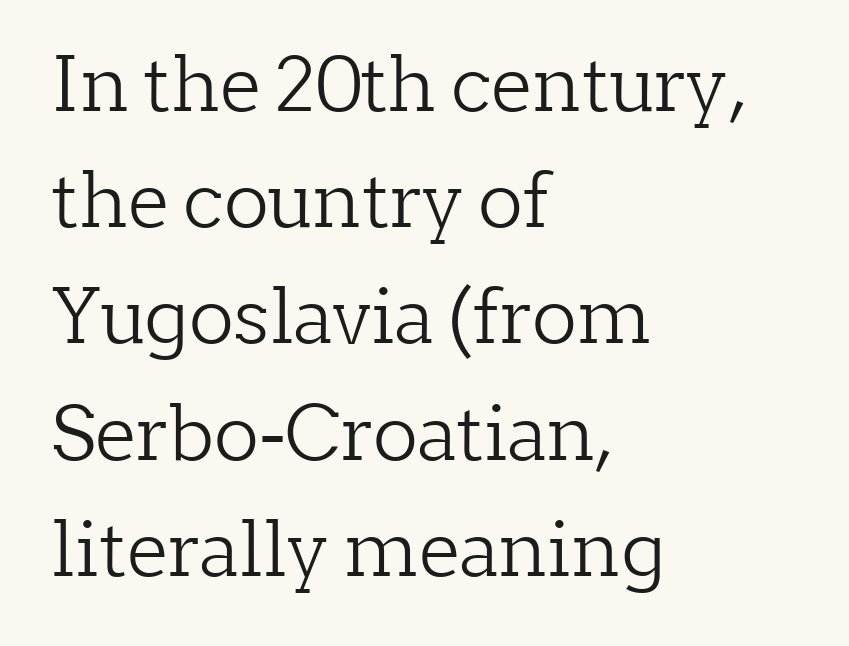
Q: Is the text bold? A: No.
Q: Is the text italic (slanted)? A: No, it is upright.
Q: Is the typeface a serif or a sans-serif typeface? A: Serif.
Q: Is the text underlined? A: No.
Q: How is the paragraph aligned? A: Left-aligned.
Q: Is the spacing between letters normal or unusually wide? A: Normal.
Q: Is the spacing between lines tight, normal or loose? A: Normal.
Q: Width (condensed, normal, or wide)? A: Normal.
Q: Stroke contrast? A: Low.
Q: x-height? A: Medium.
Q: Monospaced? A: No.
